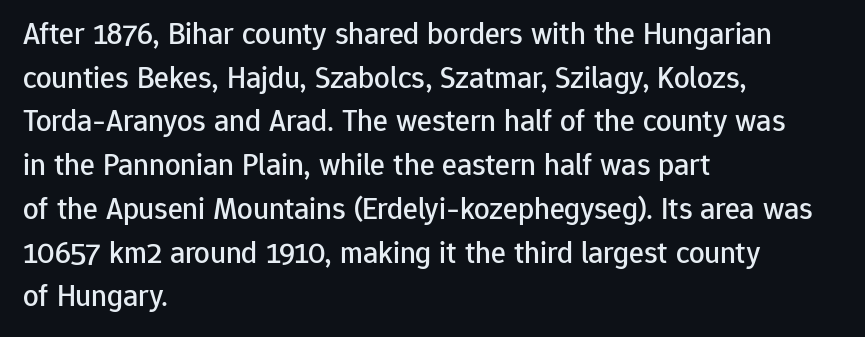
The image shows 31 px sans-serif type, upright; set left-aligned, normal line spacing (1.41x), normal letter spacing, not underlined; low stroke contrast and a medium x-height.
